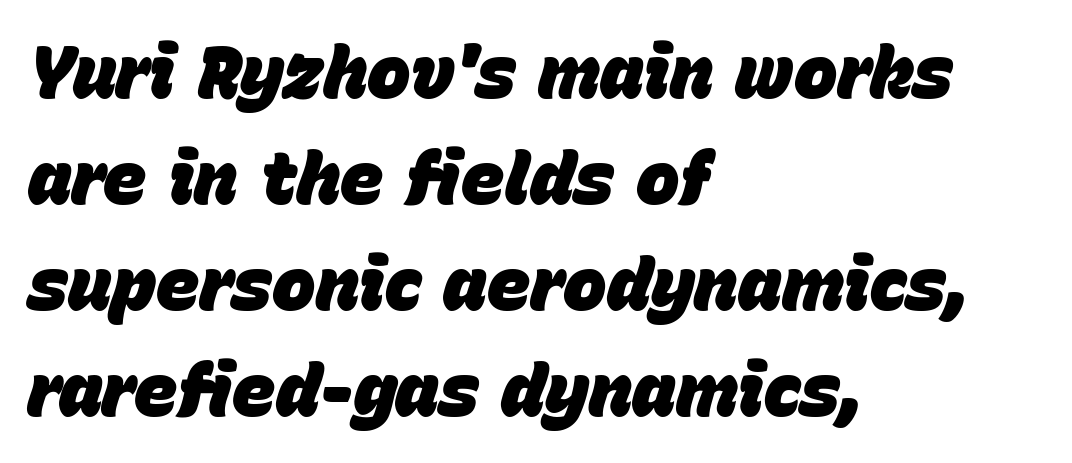
{"italic": "yes", "lean": "right", "slant_degrees": 15, "bold": "yes", "weight": "heavy", "width": "normal", "stroke_contrast": "low", "x_height": "large", "monospaced": "no", "underline": "no", "align": "left", "line_spacing": "normal", "line_spacing_ratio": 1.45, "letter_spacing": "normal", "letter_spacing_em": 0.0, "glyph_px": 73}
